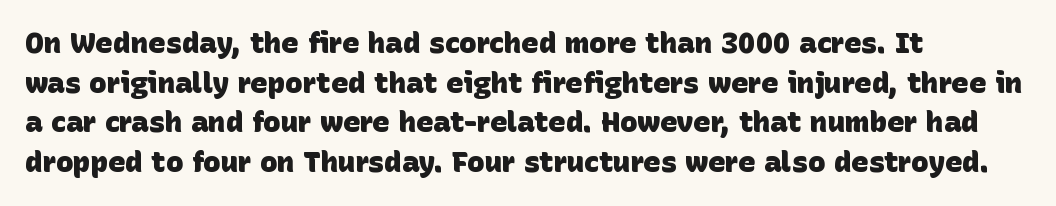
Q: Is the text bold? A: Yes.
Q: Is the typeface a serif or a sans-serif typeface? A: Sans-serif.
Q: Is the text underlined? A: No.
Q: How is the paragraph aligned? A: Left-aligned.
Q: Is the spacing between letters normal or unusually wide? A: Normal.
Q: Is the spacing between lines tight, normal or loose? A: Normal.
Q: Width (condensed, normal, or wide)? A: Normal.
Q: Stroke contrast? A: Low.
Q: x-height? A: Large.
Q: Monospaced? A: No.
